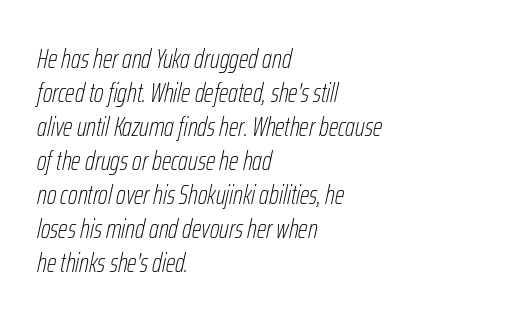
Q: Is the text bold? A: No.
Q: Is the text italic (slanted)? A: Yes, it leans right by about 12 degrees.
Q: Is the text underlined? A: No.
Q: How is the paragraph aligned? A: Left-aligned.
Q: Is the spacing between letters normal or unusually wide? A: Normal.
Q: Is the spacing between lines tight, normal or loose? A: Normal.
